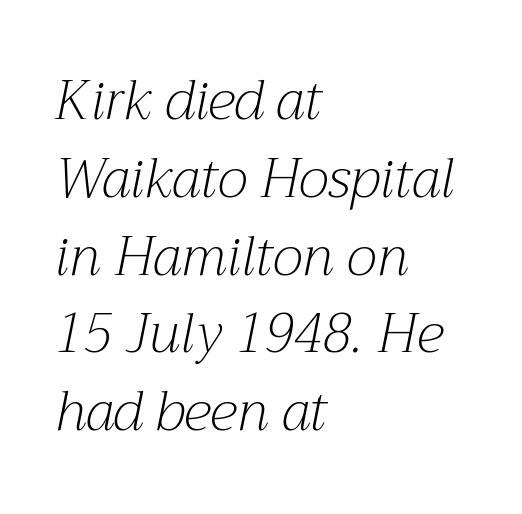
Q: Is the text bold? A: No.
Q: Is the text italic (slanted)? A: Yes, it leans right by about 12 degrees.
Q: Is the typeface a serif or a sans-serif typeface? A: Serif.
Q: Is the text underlined? A: No.
Q: How is the paragraph aligned? A: Left-aligned.
Q: Is the spacing between letters normal or unusually wide? A: Normal.
Q: Is the spacing between lines tight, normal or loose? A: Normal.
Q: Width (condensed, normal, or wide)? A: Normal.
Q: Stroke contrast? A: Medium.
Q: x-height? A: Medium.
Q: Monospaced? A: No.
